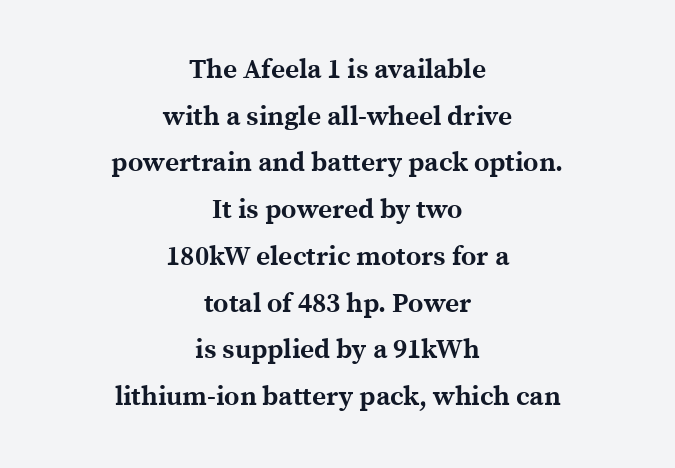
The image shows 27 px bold type, upright; set centered, line spacing 1.73x, normal letter spacing, not underlined.
